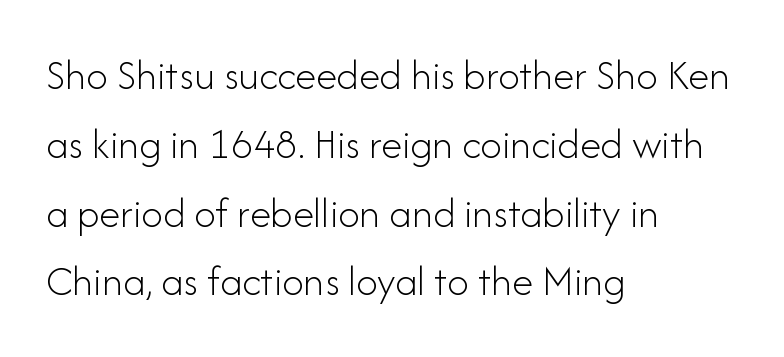
The image shows 43 px light sans-serif type, upright; set left-aligned, normal line spacing (1.6x), normal letter spacing, not underlined; low stroke contrast and a small x-height.
